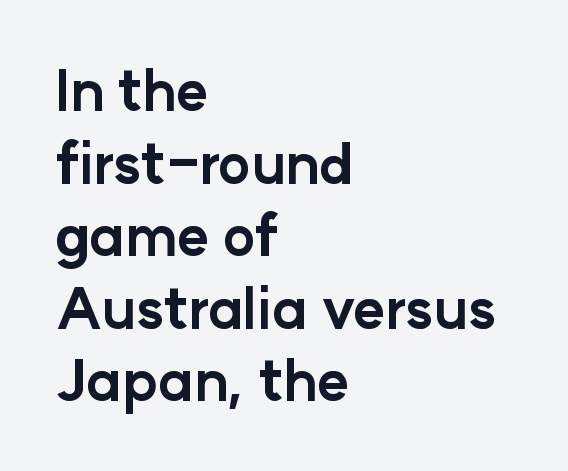
Q: Is the text bold? A: Yes.
Q: Is the text italic (slanted)? A: No, it is upright.
Q: Is the typeface a serif or a sans-serif typeface? A: Sans-serif.
Q: Is the text underlined? A: No.
Q: How is the paragraph aligned? A: Left-aligned.
Q: Is the spacing between letters normal or unusually wide? A: Normal.
Q: Is the spacing between lines tight, normal or loose? A: Normal.
Q: Width (condensed, normal, or wide)? A: Normal.
Q: Stroke contrast? A: Low.
Q: x-height? A: Medium.
Q: Monospaced? A: No.
